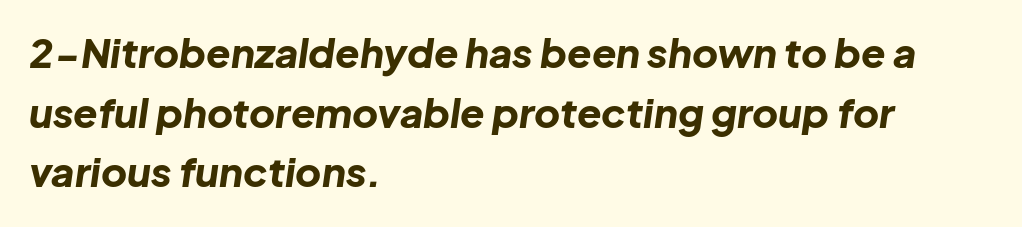
Q: Is the text bold? A: Yes.
Q: Is the text italic (slanted)? A: Yes, it leans right by about 8 degrees.
Q: Is the text underlined? A: No.
Q: How is the paragraph aligned? A: Left-aligned.
Q: Is the spacing between letters normal or unusually wide? A: Normal.
Q: Is the spacing between lines tight, normal or loose? A: Normal.
Q: Width (condensed, normal, or wide)? A: Normal.
Q: Stroke contrast? A: Low.
Q: x-height? A: Medium.
Q: Monospaced? A: No.
